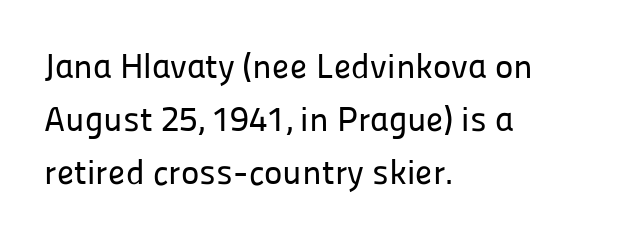
The image shows 35 px sans-serif type, upright; set left-aligned, normal line spacing (1.51x), normal letter spacing, not underlined; low stroke contrast and a medium x-height.
